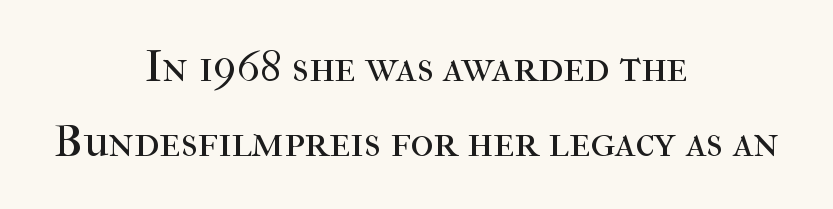
{"serif": "yes", "italic": "no", "bold": "no", "weight": "regular", "width": "normal", "stroke_contrast": "high", "x_height": "medium", "monospaced": "no", "underline": "no", "align": "center", "line_spacing_ratio": 1.71, "letter_spacing": "normal", "letter_spacing_em": 0.0, "glyph_px": 44}
